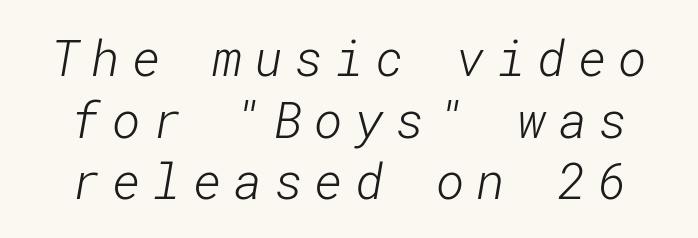
{"serif": "no", "bold": "no", "weight": "light", "width": "normal", "stroke_contrast": "low", "x_height": "medium", "underline": "no", "line_spacing": "normal", "line_spacing_ratio": 1.26, "letter_spacing": "wide", "letter_spacing_em": 0.24, "glyph_px": 49}
